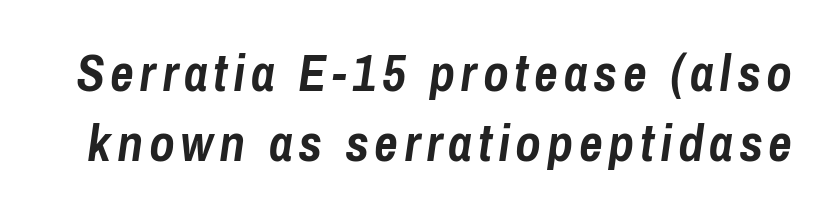
{"italic": "yes", "lean": "right", "slant_degrees": 8, "bold": "yes", "weight": "semibold", "width": "condensed", "stroke_contrast": "low", "x_height": "medium", "monospaced": "no", "underline": "no", "line_spacing": "normal", "line_spacing_ratio": 1.34, "glyph_px": 52}
